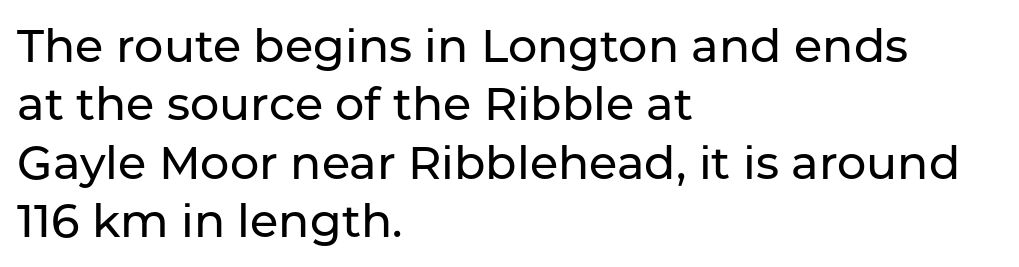
The image shows 46 px sans-serif type, upright; set left-aligned, normal line spacing (1.27x), normal letter spacing, not underlined; low stroke contrast and a medium x-height.
